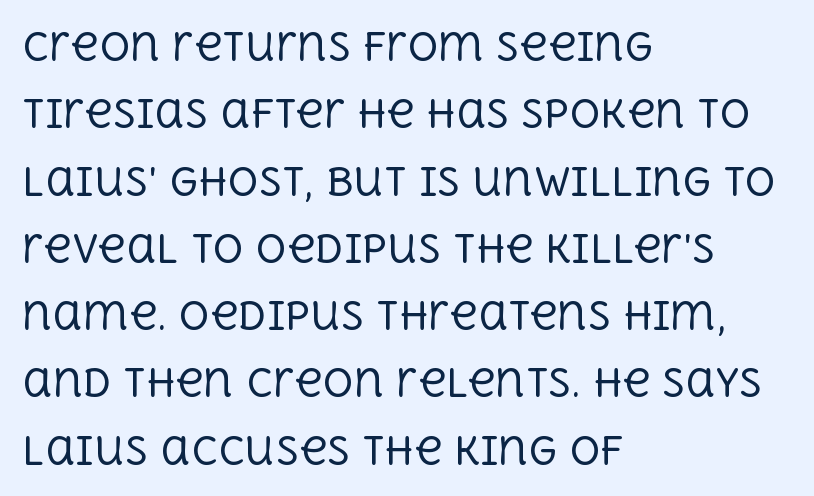
Q: Is the text bold? A: No.
Q: Is the text italic (slanted)? A: No, it is upright.
Q: Is the typeface a serif or a sans-serif typeface? A: Serif.
Q: Is the text underlined? A: No.
Q: How is the paragraph aligned? A: Left-aligned.
Q: Is the spacing between letters normal or unusually wide? A: Normal.
Q: Width (condensed, normal, or wide)? A: Normal.
Q: x-height? A: Large.
Q: Monospaced? A: No.
